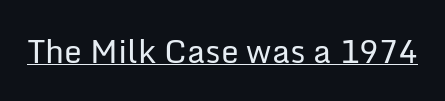
{"serif": "no", "italic": "no", "bold": "no", "weight": "regular", "width": "normal", "stroke_contrast": "low", "x_height": "medium", "monospaced": "no", "underline": "yes", "letter_spacing": "normal", "letter_spacing_em": 0.0, "glyph_px": 32}
